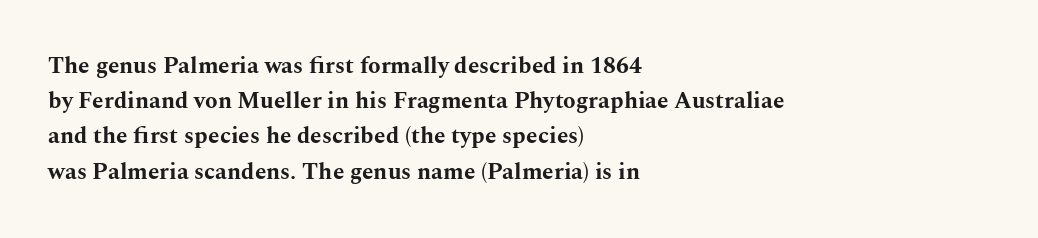
The image shows 23 px bold type, upright; set left-aligned, normal line spacing (1.53x), normal letter spacing, not underlined.
